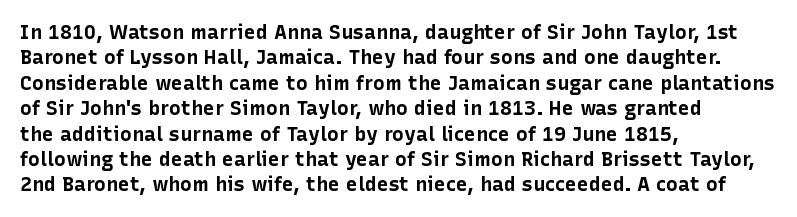
Characters follow at the spacing the type designer built in. What's the leading like? Ordinary, nothing unusual. Horizontal alignment here is leftward, the default for most running prose. The words here are not underlined. The typesetting leans heavy: a genuine bold.
